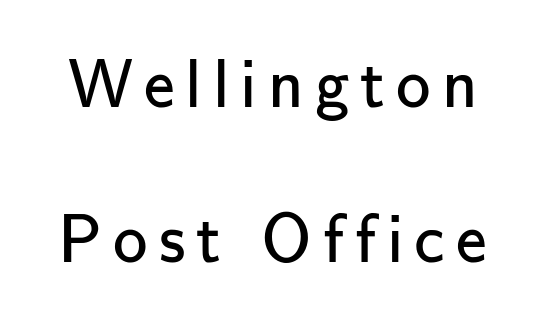
The image shows 69 px regular-weight sans-serif type, upright; set loose line spacing (2.25x), not underlined; low stroke contrast and a small x-height.
